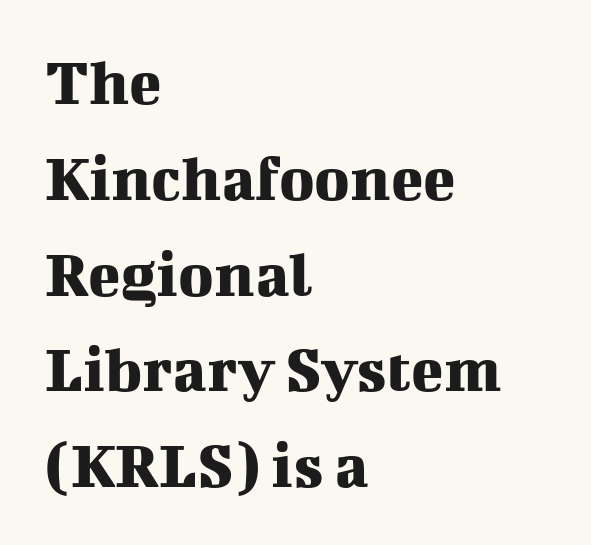
The image shows 67 px serif type, upright; set left-aligned, normal line spacing (1.43x), normal letter spacing, not underlined; medium stroke contrast and a medium x-height.
